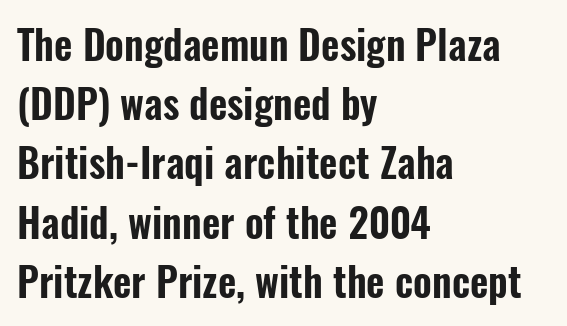
The image shows 40 px condensed sans-serif type, upright; set left-aligned, normal line spacing (1.48x), normal letter spacing, not underlined; low stroke contrast and a medium x-height.
